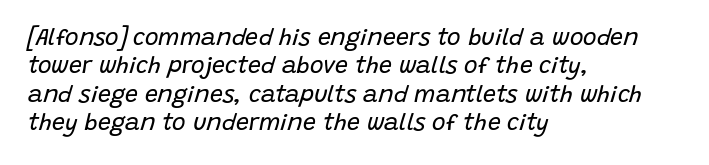
The image shows 23 px text type, italic (leaning right); set left-aligned, line spacing 1.23x, normal letter spacing, not underlined.
